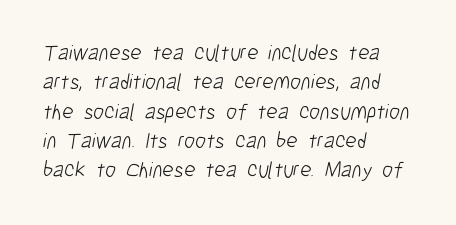
Caption: face not bold, strokes unweighted. How are the letters spaced? Ordinarily, with no added tracking. Summary of vertical rhythm: regular, with standard interline spacing. Plain, unruled lines of type. The paragraph has a hard left edge and a soft right edge.
